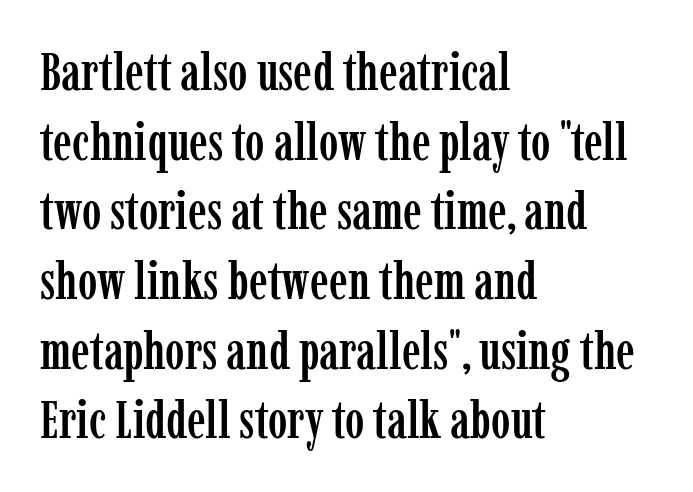
Q: Is the text italic (slanted)? A: No, it is upright.
Q: Is the typeface a serif or a sans-serif typeface? A: Serif.
Q: Is the text underlined? A: No.
Q: How is the paragraph aligned? A: Left-aligned.
Q: Is the spacing between letters normal or unusually wide? A: Normal.
Q: Is the spacing between lines tight, normal or loose? A: Normal.
Q: Width (condensed, normal, or wide)? A: Condensed.
Q: Stroke contrast? A: Low.
Q: x-height? A: Medium.
Q: Monospaced? A: No.
